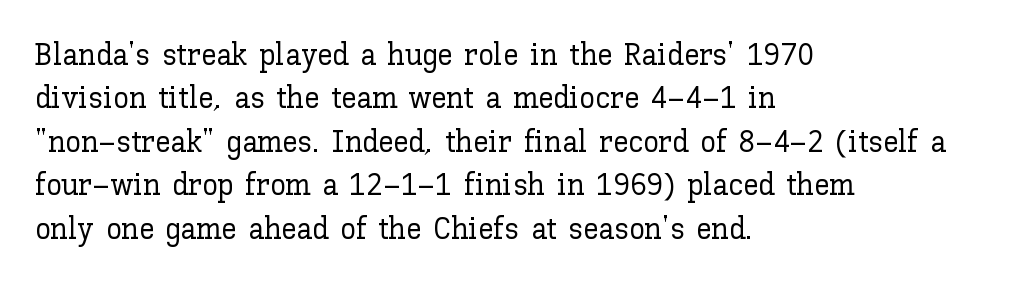
The image shows 31 px text type, upright; set left-aligned, normal line spacing (1.4x), normal letter spacing, not underlined; low stroke contrast and a medium x-height.
